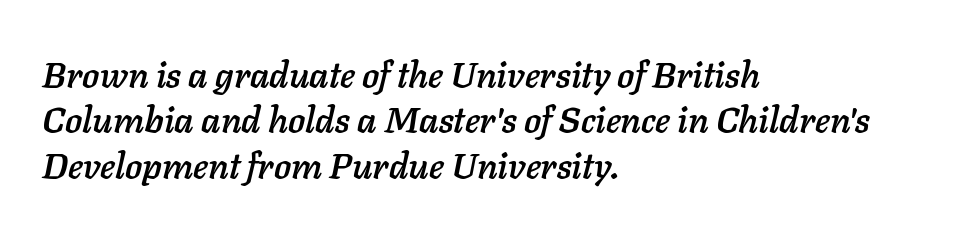
The image shows 36 px text type, italic (leaning right); set left-aligned, normal line spacing (1.26x), normal letter spacing, not underlined; low stroke contrast and a medium x-height.
